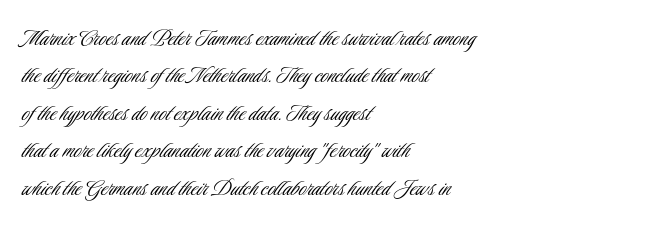
Is the letter spacing exaggerated? No — it looks like the ordinary default. This block has exactly the height ordinary leading produces. Weight: not bold — regular or lighter.
